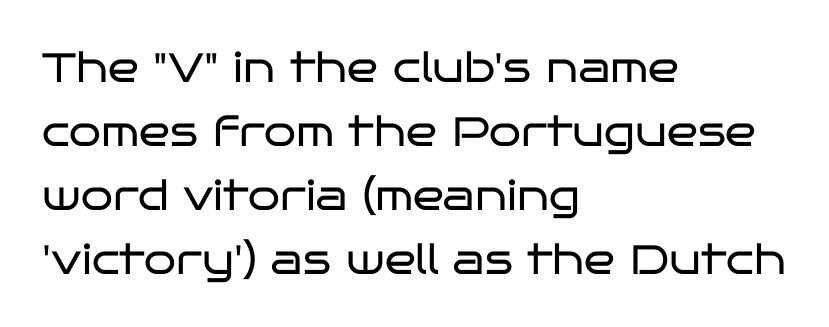
The image shows 41 px regular-weight, wide sans-serif type, upright; set left-aligned, normal line spacing (1.56x), normal letter spacing, not underlined; low stroke contrast and a large x-height.
